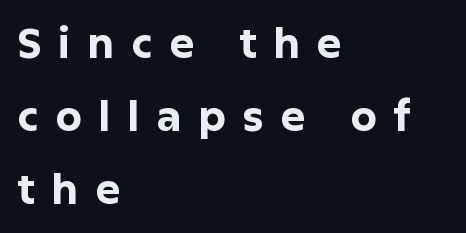
The face used here is proportionally spaced, like ordinary book or web type. Look at the bottom of the vertical strokes: they stop flat, with no serifs. The passage shown has open, widely tracked lettering throughout. Heavy, bold letterforms.
